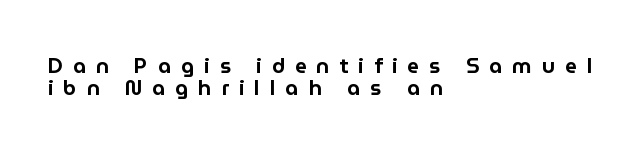
The image shows 21 px text type, upright; set left-aligned, tight line spacing (1.03x), unusually wide letter spacing (+0.47 em), not underlined.
